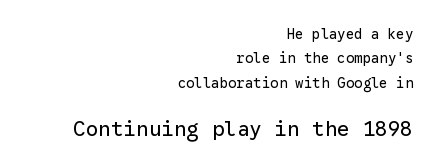
Q: Is the text bold? A: No.
Q: Is the text italic (slanted)? A: No, it is upright.
Q: Is the text underlined? A: No.
Q: How is the paragraph aligned? A: Right-aligned.
Q: Is the spacing between letters normal or unusually wide? A: Normal.
Q: Which block of text is set in a larger size, the first (top) or the second (bottom)? A: The second (bottom) one.
